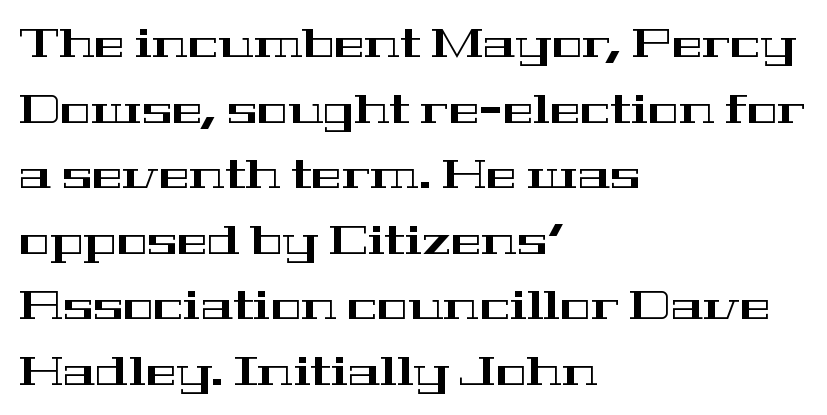
{"serif": "yes", "italic": "no", "width": "wide", "stroke_contrast": "high", "x_height": "medium", "monospaced": "no", "underline": "no", "align": "left", "line_spacing": "normal", "line_spacing_ratio": 1.6, "letter_spacing": "normal", "letter_spacing_em": 0.0, "glyph_px": 41}
